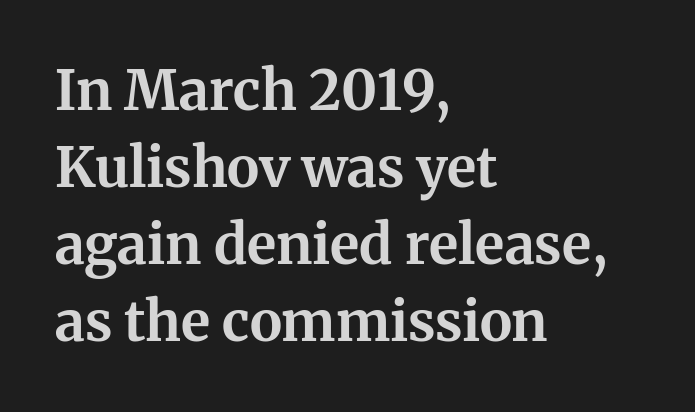
Each word holds together tightly as a unit, with standard inter-letter gaps. The type sits square on the baseline with zero lean. Chunky letters — that's bold for sure. Teacher's note: observe the even left margin — that is flush-left alignment. Rows of type keep a routine distance in the vertical direction. The string is rendered with underlining switched off.
